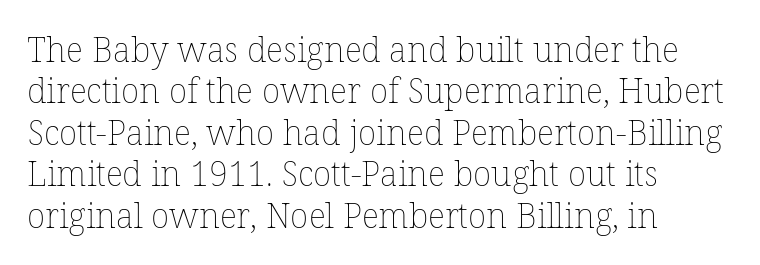
The specimen reads as upright at a glance. Which margin do the lines hug? The left one — the right edge is uneven. Think standard paragraph weight, or any step lighter than that. Honestly, the letter spacing is just normal — you wouldn't notice it. Bare-footed words on every line.
